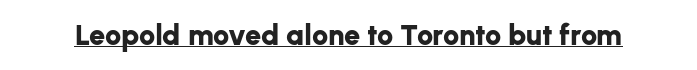
Q: Is the text bold? A: Yes.
Q: Is the text italic (slanted)? A: No, it is upright.
Q: Is the typeface a serif or a sans-serif typeface? A: Sans-serif.
Q: Is the text underlined? A: Yes.
Q: Is the spacing between letters normal or unusually wide? A: Normal.
Q: Width (condensed, normal, or wide)? A: Normal.
Q: Stroke contrast? A: Low.
Q: x-height? A: Medium.
Q: Monospaced? A: No.
